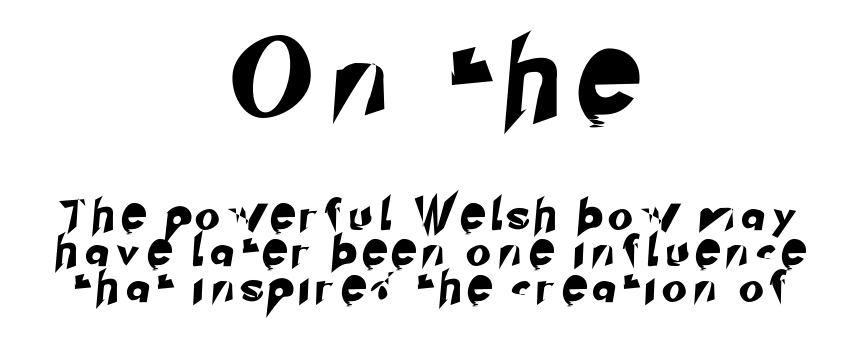
{"serif": "no", "width": "normal", "stroke_contrast": "low", "x_height": "small", "monospaced": "no", "underline": "no", "align": "center", "line_spacing_ratio": 1.16, "letter_spacing": "wide", "letter_spacing_em": 0.33, "larger_block": "first", "size_ratio": 2.52, "glyph_px": 78}
